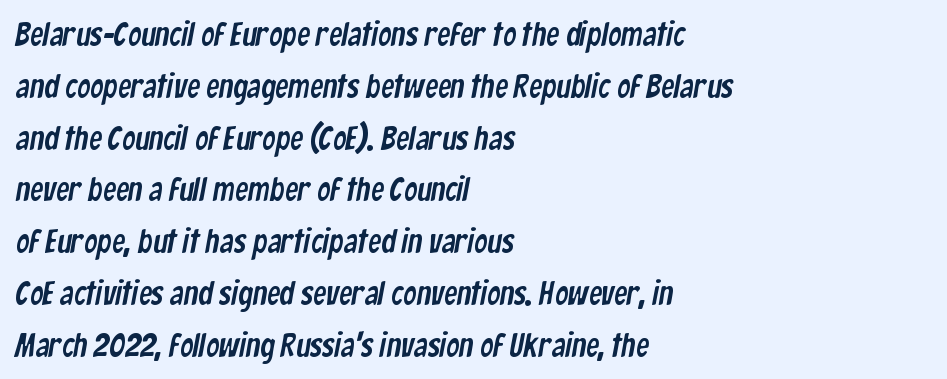
The image shows 33 px condensed sans-serif type; set left-aligned, normal line spacing (1.57x), normal letter spacing, not underlined; low stroke contrast and a medium x-height.
